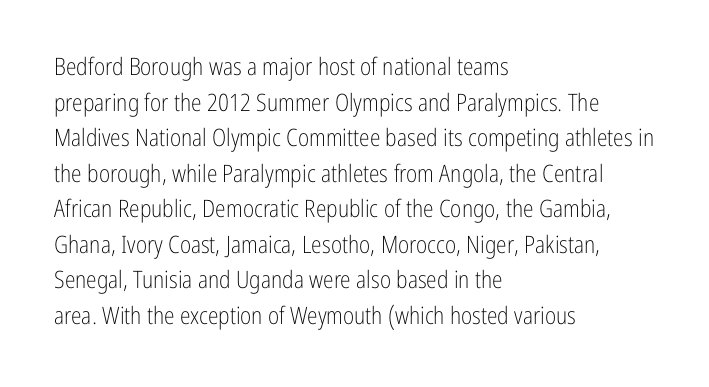
No italicization has been applied; the sample stays upright. Each line starts at the same left margin while the right side varies. Weight: regular or lighter. Compared with typical paragraphs, the rows here are spaced about the same. No extra tracking has been applied to these lines. Any mark beneath the type? The region is blank.
